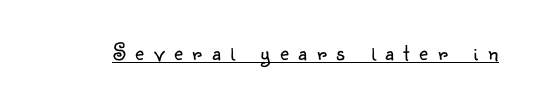
{"italic": "no", "bold": "no", "underline": "yes", "letter_spacing": "wide", "letter_spacing_em": 0.41, "glyph_px": 24}
